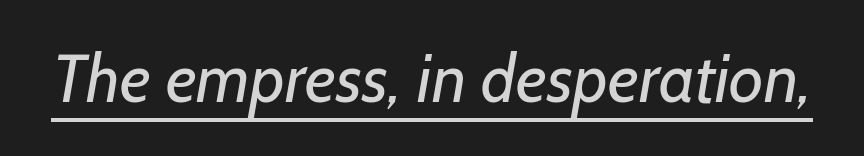
{"serif": "no", "bold": "no", "weight": "regular", "width": "normal", "stroke_contrast": "low", "x_height": "medium", "monospaced": "no", "underline": "yes", "letter_spacing": "normal", "letter_spacing_em": 0.0, "glyph_px": 67}
